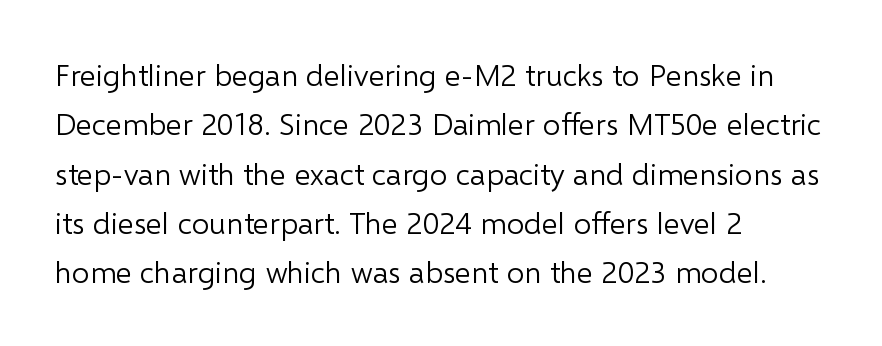
The image shows 31 px light sans-serif type, upright; set left-aligned, normal line spacing (1.59x), normal letter spacing, not underlined; low stroke contrast and a medium x-height.
